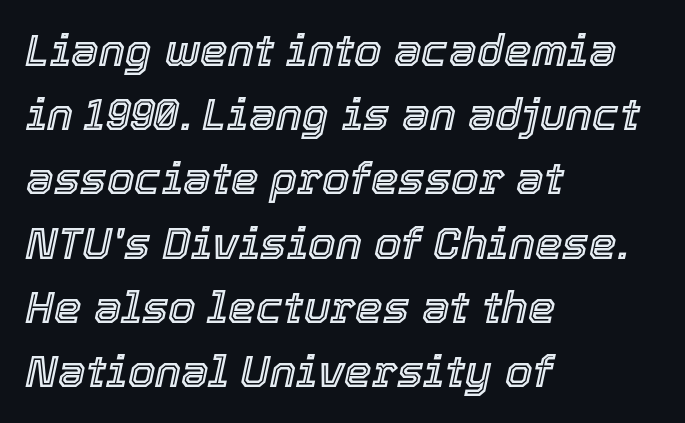
The font's italic variant was chosen for this text. Default kerning and tracking; the words read as compact shapes. The specimen omits any rule beneath the text block's lines. The text block is weighted toward the left margin, trailing off unevenly rightward.
